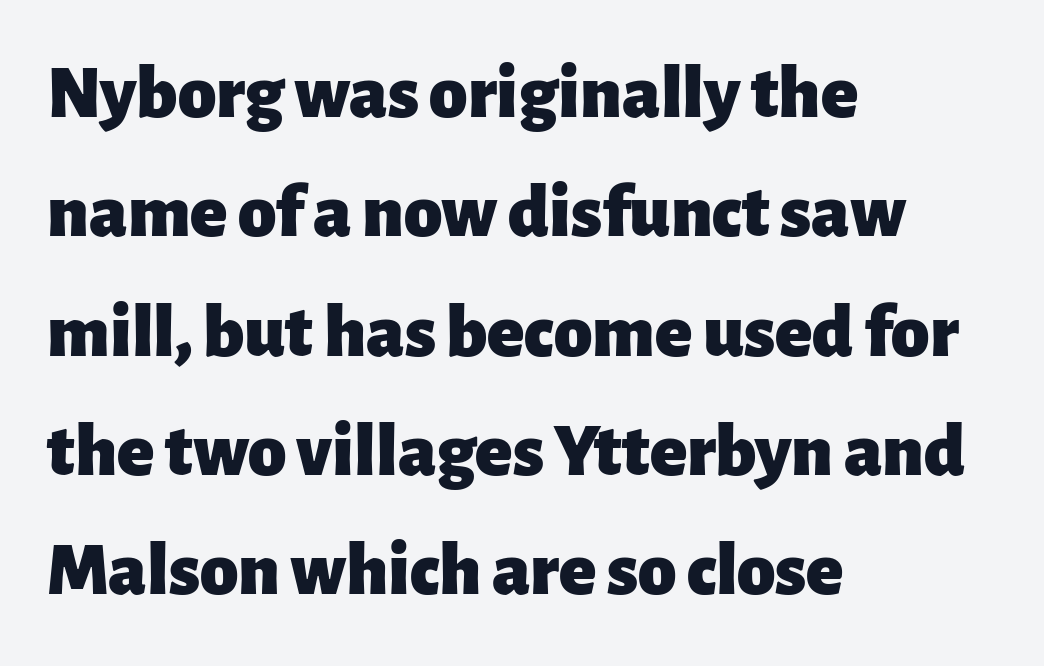
The image shows 77 px heavy sans-serif type, upright; set left-aligned, normal line spacing (1.55x), normal letter spacing, not underlined; low stroke contrast and a medium x-height.
